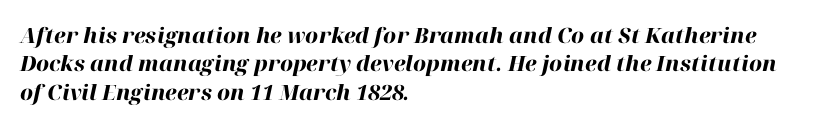
The face used here has a pronounced slope to its letters. The horizontal fit of the characters is conventional and even. A full-strength bold gives these letters their thick strokes. The compositor pushed each line to the left boundary. Descender tails drop into unmarked territory.
